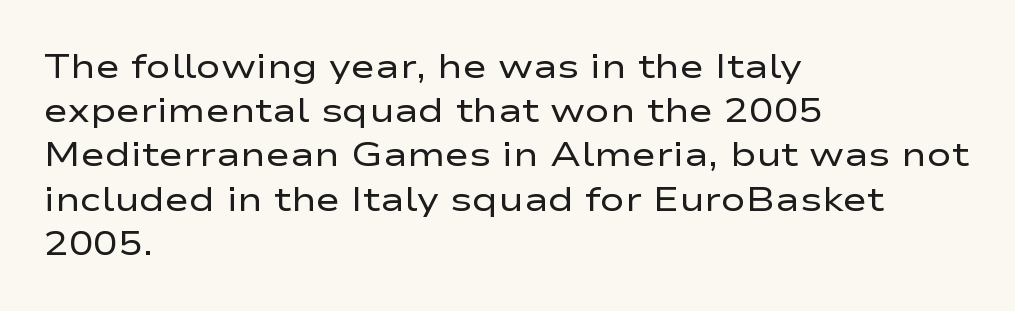
Q: Is the text bold? A: No.
Q: Is the text italic (slanted)? A: No, it is upright.
Q: Is the typeface a serif or a sans-serif typeface? A: Sans-serif.
Q: Is the text underlined? A: No.
Q: How is the paragraph aligned? A: Left-aligned.
Q: Is the spacing between letters normal or unusually wide? A: Normal.
Q: Is the spacing between lines tight, normal or loose? A: Normal.
Q: Width (condensed, normal, or wide)? A: Wide.
Q: Stroke contrast? A: Low.
Q: x-height? A: Medium.
Q: Monospaced? A: No.
